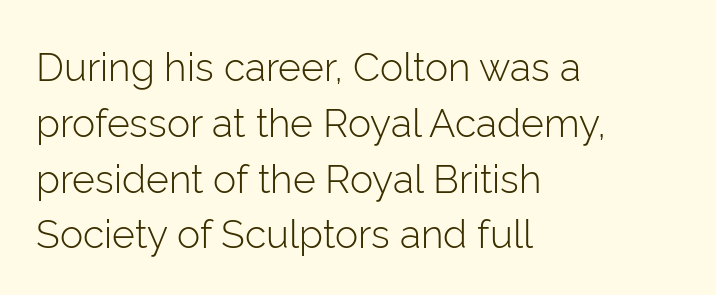
Q: Is the text bold? A: No.
Q: Is the text italic (slanted)? A: No, it is upright.
Q: Is the typeface a serif or a sans-serif typeface? A: Sans-serif.
Q: Is the text underlined? A: No.
Q: How is the paragraph aligned? A: Left-aligned.
Q: Is the spacing between letters normal or unusually wide? A: Normal.
Q: Is the spacing between lines tight, normal or loose? A: Normal.
Q: Width (condensed, normal, or wide)? A: Normal.
Q: Stroke contrast? A: Low.
Q: x-height? A: Medium.
Q: Monospaced? A: No.
